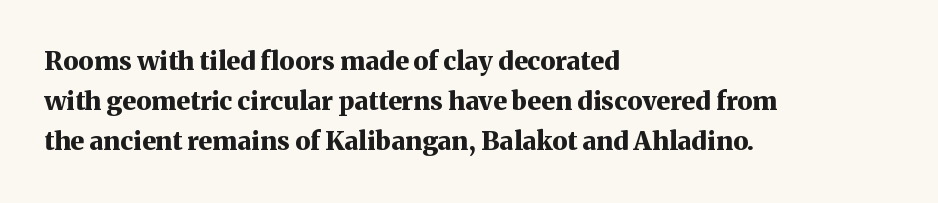
{"italic": "no", "bold": "yes", "underline": "no", "align": "left", "line_spacing": "normal", "line_spacing_ratio": 1.54, "letter_spacing": "normal", "letter_spacing_em": 0.0, "glyph_px": 26}
